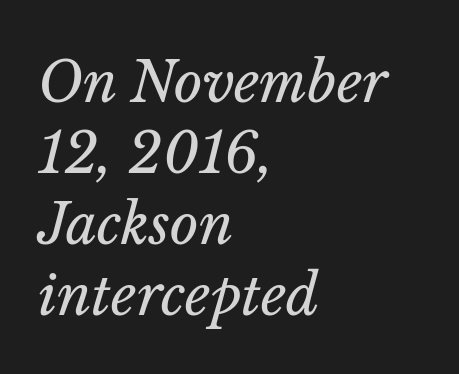
Does the copy run flush right? No — it runs flush left. Each stroke keeps to a modest, everyday thickness or less. Vertical spacing — default. Descenders hang freely into open space. Is this a fixed-width face? No — the glyphs have proportional, varying widths.
